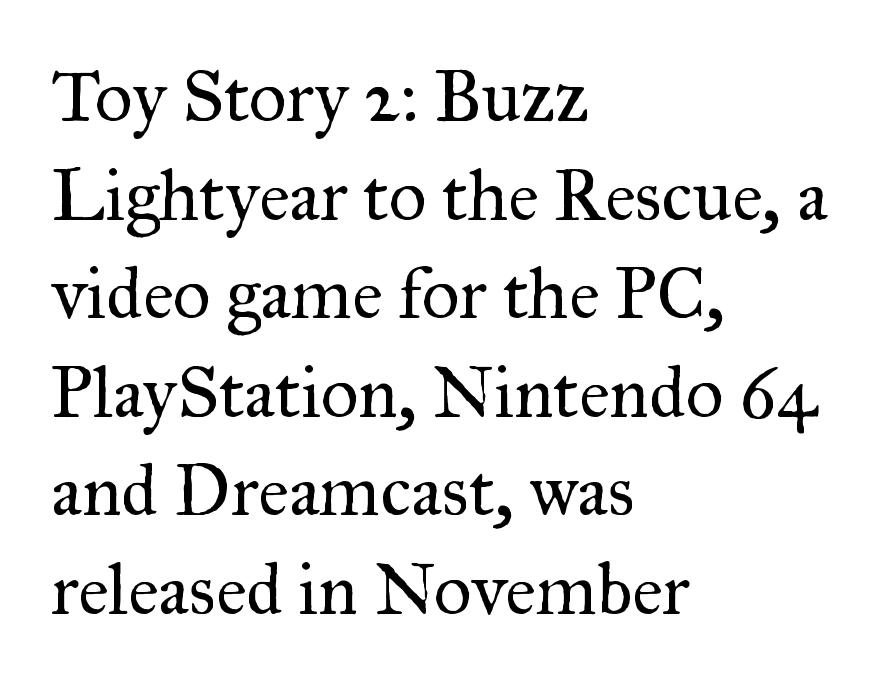
Quick note: not italic, upright. The rows are spaced the way most documents space them. Rule under the text: the space is simply empty. Each line starts at the same left margin while the right side varies. Think of a printed novel: that variable character pitch is what you see here.
